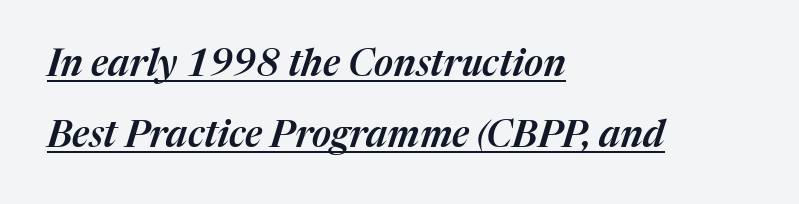
Q: Is the text italic (slanted)? A: Yes, it leans right by about 17 degrees.
Q: Is the text underlined? A: Yes.
Q: How is the paragraph aligned? A: Left-aligned.
Q: Is the spacing between letters normal or unusually wide? A: Normal.
Q: Is the spacing between lines tight, normal or loose? A: Loose.
Q: Width (condensed, normal, or wide)? A: Normal.
Q: Stroke contrast? A: Medium.
Q: x-height? A: Medium.
Q: Monospaced? A: No.
